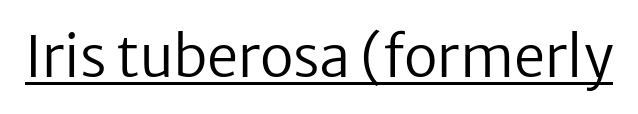
{"serif": "no", "italic": "no", "bold": "no", "weight": "regular", "width": "normal", "stroke_contrast": "low", "x_height": "medium", "monospaced": "no", "underline": "yes", "letter_spacing": "normal", "letter_spacing_em": 0.0, "glyph_px": 56}
